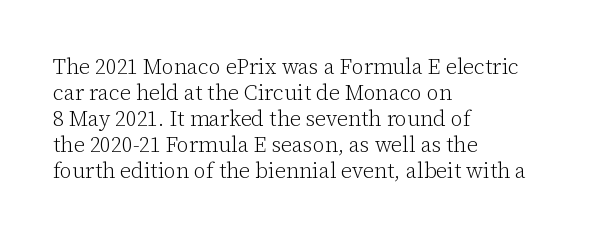
{"italic": "no", "bold": "no", "underline": "no", "align": "left", "line_spacing_ratio": 1.24, "letter_spacing": "normal", "letter_spacing_em": 0.0, "glyph_px": 21}
